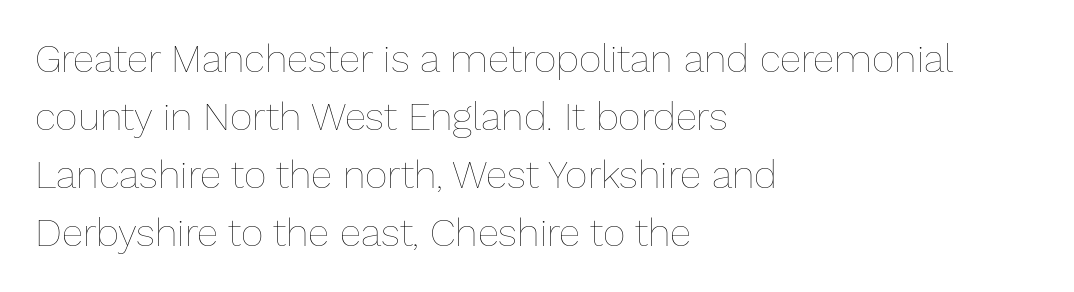
Quick note: interline space is typical. Between one letter and the next there's only the usual sliver of space. Each letter keeps its own natural width here, so spacing adapts to shape. Notice how the passage keeps a crisp vertical edge on the left only. Ink coverage per letter is moderate at most.
